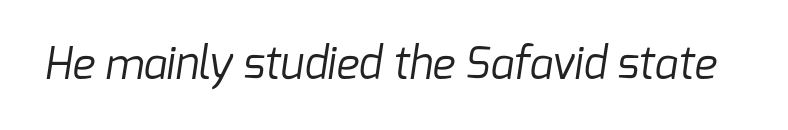
Q: Is the text bold? A: No.
Q: Is the typeface a serif or a sans-serif typeface? A: Sans-serif.
Q: Is the text underlined? A: No.
Q: Is the spacing between letters normal or unusually wide? A: Normal.
Q: Width (condensed, normal, or wide)? A: Normal.
Q: Stroke contrast? A: Low.
Q: x-height? A: Medium.
Q: Monospaced? A: No.
